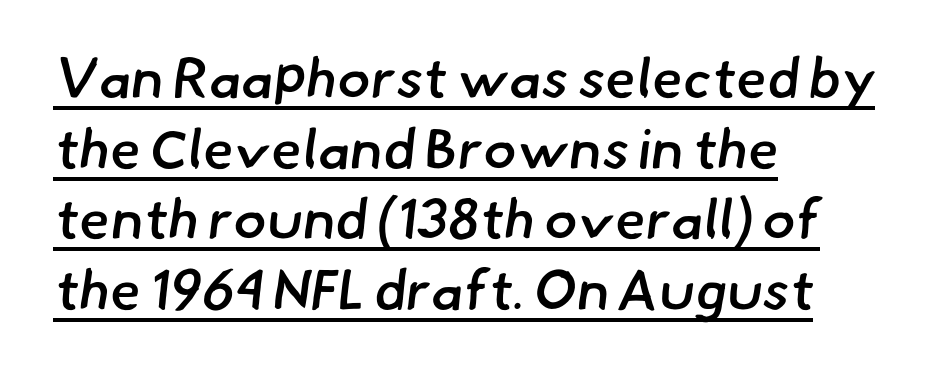
{"serif": "no", "bold": "semi", "weight": "semibold", "width": "normal", "stroke_contrast": "low", "x_height": "small", "monospaced": "no", "underline": "yes", "align": "left", "line_spacing": "normal", "line_spacing_ratio": 1.26, "letter_spacing": "normal", "letter_spacing_em": 0.0, "glyph_px": 56}
